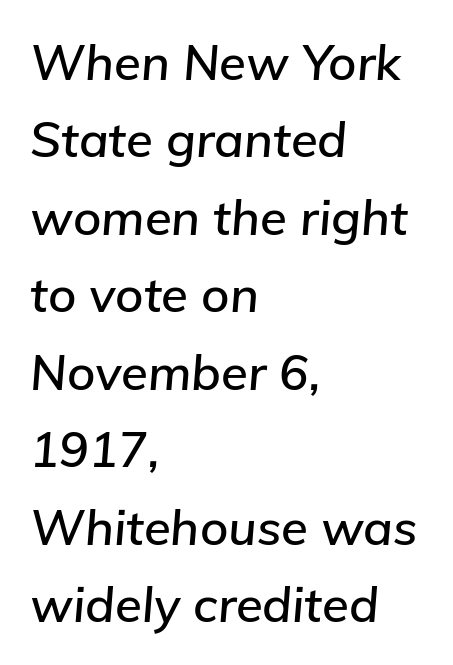
{"italic": "yes", "lean": "right", "slant_degrees": 5, "width": "normal", "stroke_contrast": "low", "x_height": "medium", "monospaced": "no", "underline": "no", "align": "left", "line_spacing": "normal", "line_spacing_ratio": 1.58, "letter_spacing": "normal", "letter_spacing_em": 0.0, "glyph_px": 49}
